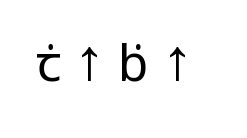
Loose tracking; the words dissolve into strings of separated letters. The baseline area is clear. Compared with a typical body face, this is equally light or lighter still. Font category for this specimen: sans-serif. The lettering stays uniformly vertical, giving the passage a roman look. Spacing verdict: proportional, widths tailored to each character.
